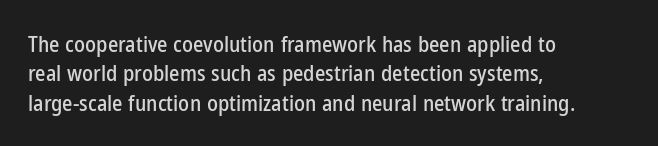
{"italic": "no", "underline": "no", "align": "left", "line_spacing": "normal", "line_spacing_ratio": 1.34, "letter_spacing": "normal", "letter_spacing_em": 0.0, "glyph_px": 22}
